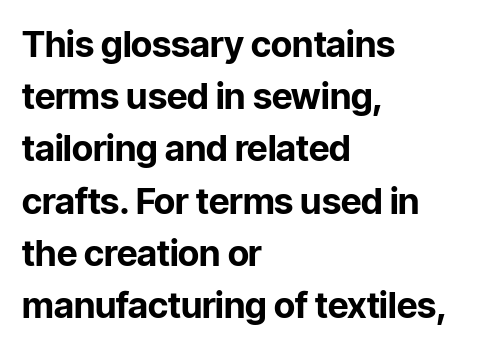
Does the weight exceed regular? Yes, all the way to bold. You could not count columns in this text — the font is proportionally spaced. A roman cut, with each character standing at attention. In terms of letterform style, serifs are entirely absent. A classic flush-left, rag-right setting is used for this passage. Underlining? Definitely not there.
